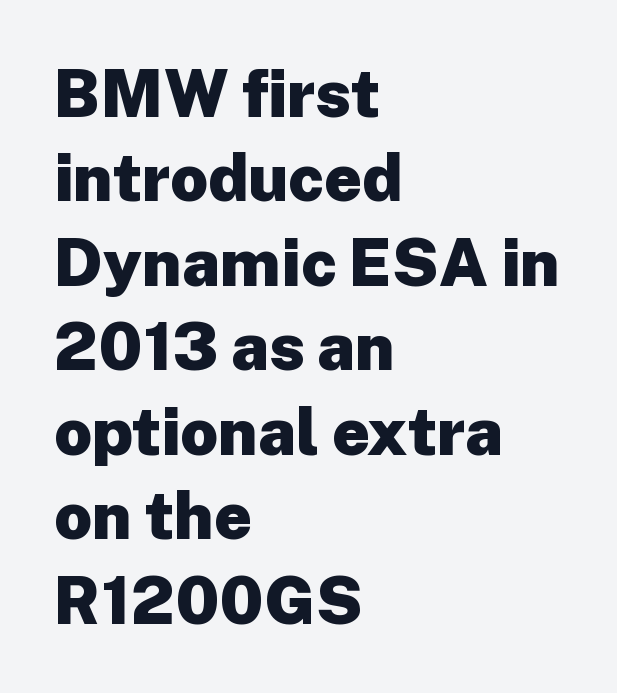
The image shows 66 px heavy sans-serif type, upright; set left-aligned, normal line spacing (1.28x), normal letter spacing, not underlined; low stroke contrast and a medium x-height.
